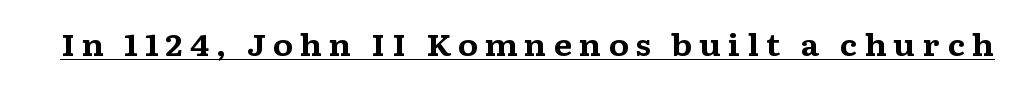
Is the type bold? Yes — the strokes are clearly thick and heavy. Quick note: not italic, upright. Here the designer chose a conventional face with non-uniform glyph widths. In designer terms, the underline attribute is active on this setting. Examine the stroke ends and you'll spot serifs.
